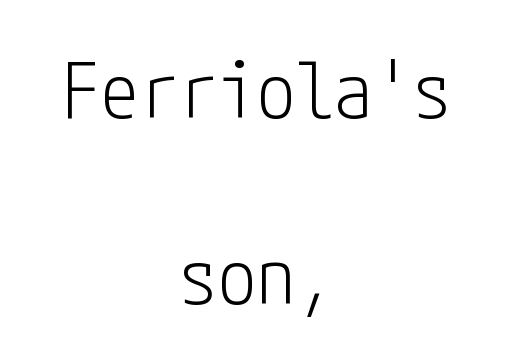
{"serif": "no", "italic": "no", "bold": "no", "weight": "light", "width": "condensed", "stroke_contrast": "low", "x_height": "medium", "underline": "no", "align": "center", "line_spacing": "loose", "line_spacing_ratio": 2.39, "letter_spacing": "normal", "letter_spacing_em": 0.0, "glyph_px": 78}
